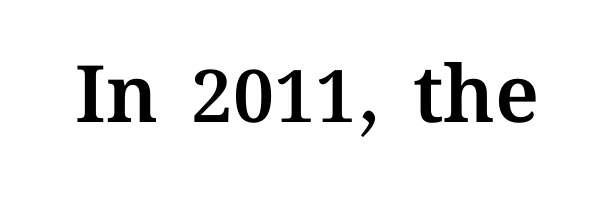
{"italic": "no", "width": "normal", "stroke_contrast": "medium", "x_height": "medium", "monospaced": "no", "underline": "no", "letter_spacing": "normal", "letter_spacing_em": 0.0, "glyph_px": 79}
